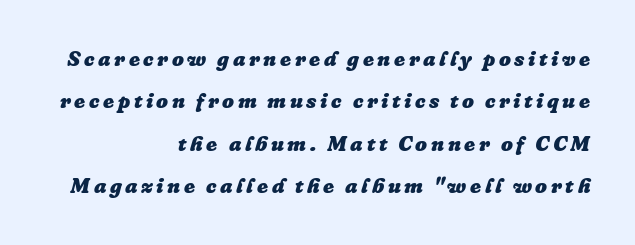
The image shows 21 px bold type, italic (leaning right); set right-aligned, loose line spacing (2.02x), not underlined.
